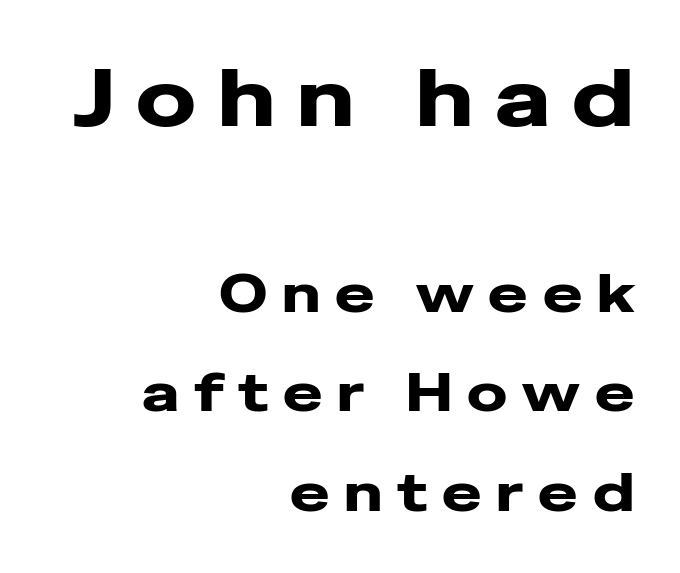
The image shows 79 px heavy, wide sans-serif type, upright; set right-aligned, line spacing 1.88x, unusually wide letter spacing (+0.28 em), not underlined; the first (top) block is 1.49x larger; low stroke contrast and a medium x-height.
